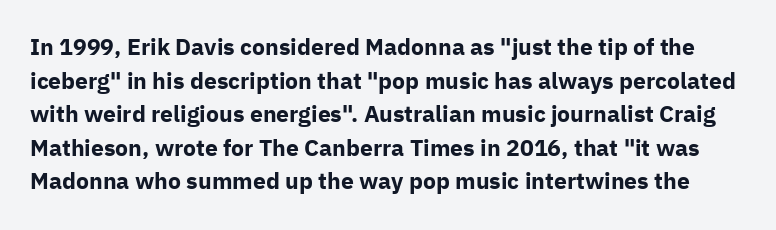
The image shows 23 px bold type, upright; set normal line spacing (1.46x), normal letter spacing, not underlined.
